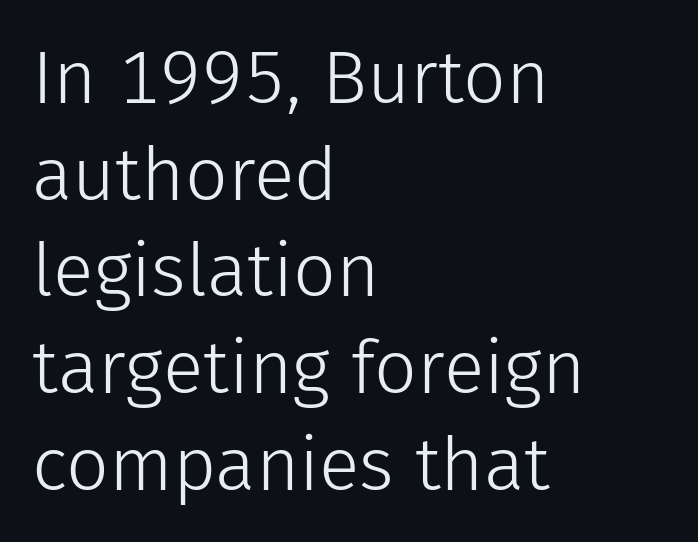
Vertical stems look standard width or narrower in stroke. A student would call this left alignment; a typographer would say flush left, rag right. In terms of leading, this rendering sits right in the middle. Any mark beneath the type? The region is blank. Letterform terminals end flat and unadorned throughout the passage. The face used here is proportionally spaced, like ordinary book or web type.
